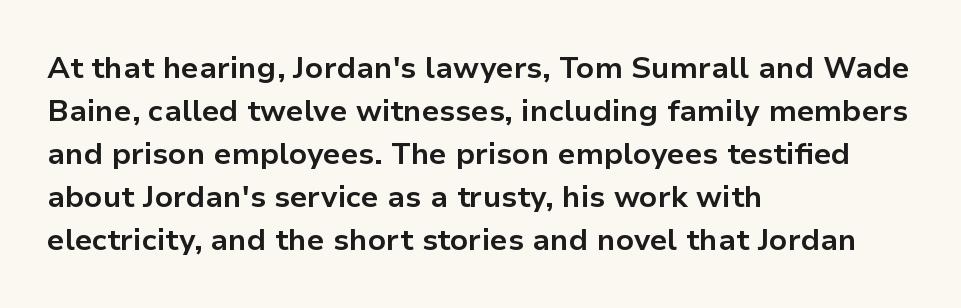
The image shows 30 px bold sans-serif type, upright; set left-aligned, normal line spacing (1.43x), normal letter spacing, not underlined; low stroke contrast and a medium x-height.
